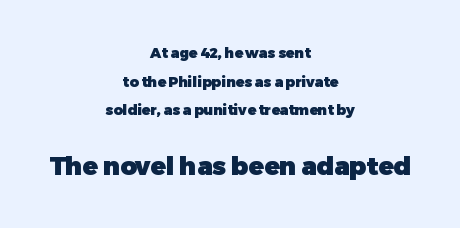
{"italic": "no", "bold": "yes", "underline": "no", "align": "center", "line_spacing": "loose", "line_spacing_ratio": 2.04, "letter_spacing": "normal", "letter_spacing_em": 0.0, "larger_block": "second", "size_ratio": 1.79, "glyph_px": 25}
